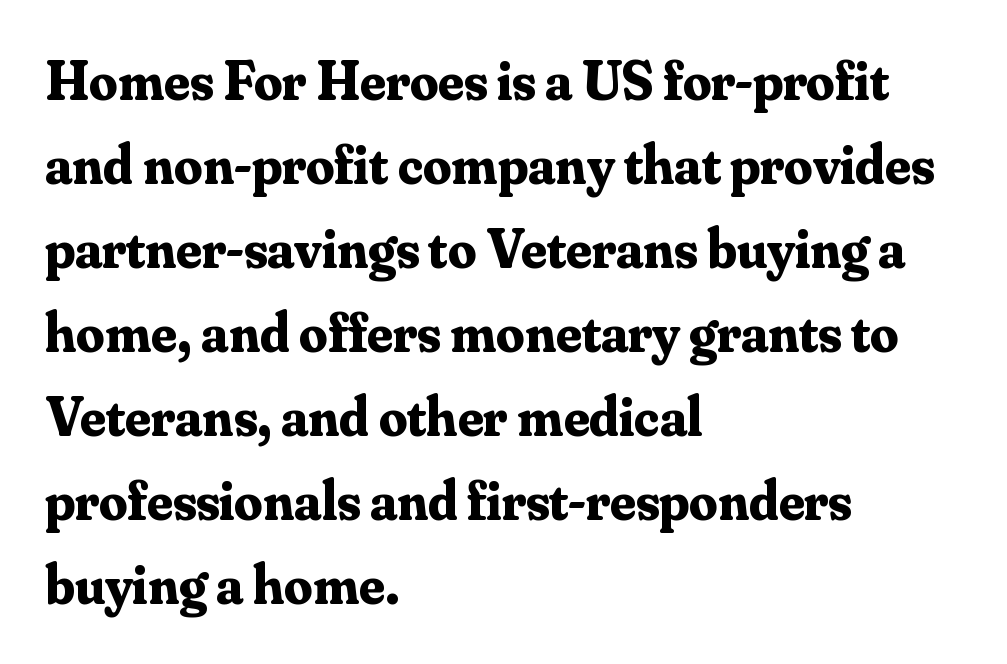
{"serif": "yes", "italic": "no", "bold": "yes", "weight": "bold", "width": "normal", "stroke_contrast": "medium", "x_height": "small", "monospaced": "no", "underline": "no", "align": "left", "line_spacing": "normal", "line_spacing_ratio": 1.5, "letter_spacing": "normal", "letter_spacing_em": 0.0, "glyph_px": 56}
